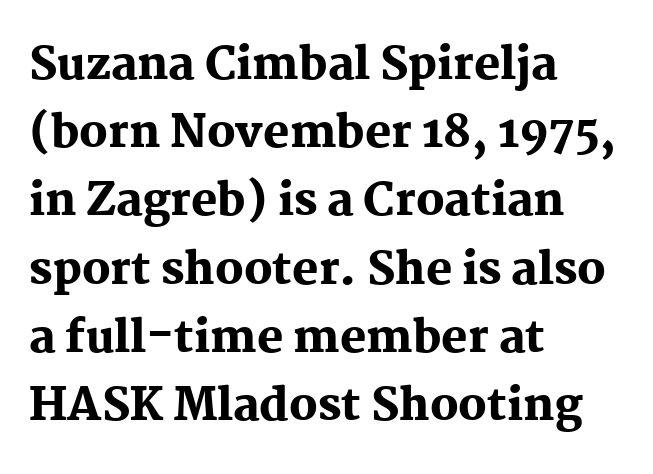
{"serif": "yes", "italic": "no", "bold": "yes", "weight": "heavy", "width": "normal", "stroke_contrast": "medium", "x_height": "medium", "monospaced": "no", "underline": "no", "align": "left", "line_spacing": "normal", "line_spacing_ratio": 1.55, "letter_spacing": "normal", "letter_spacing_em": 0.0, "glyph_px": 44}
